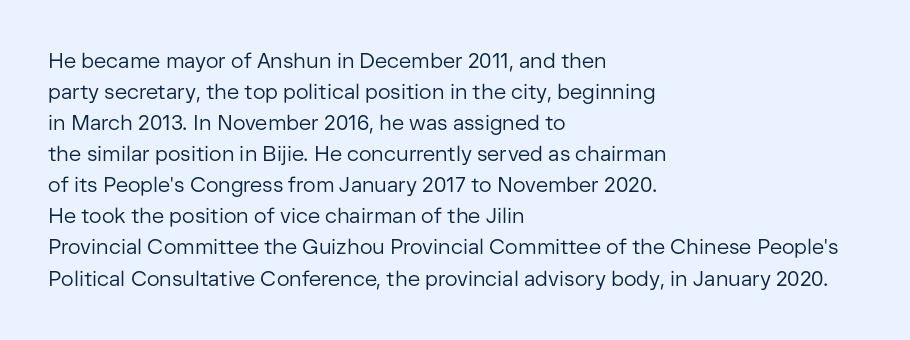
Q: Is the text bold? A: No.
Q: Is the text italic (slanted)? A: No, it is upright.
Q: Is the text underlined? A: No.
Q: How is the paragraph aligned? A: Left-aligned.
Q: Is the spacing between letters normal or unusually wide? A: Normal.
Q: Is the spacing between lines tight, normal or loose? A: Normal.
